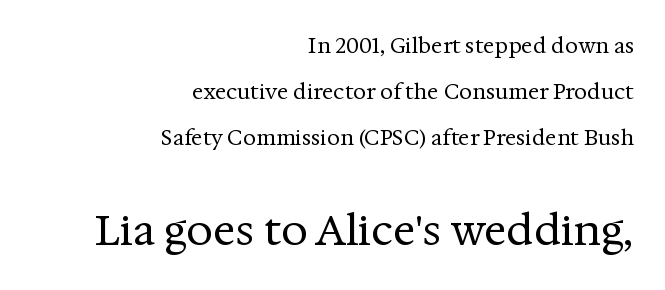
Every row of glyphs terminates at an identical x-position on the right. The block sitting lower on the canvas is the one with enlarged characters. Reading down the column, the eye jumps a long way to each next line. A typesetter would call this proportional, since set widths differ per character.
